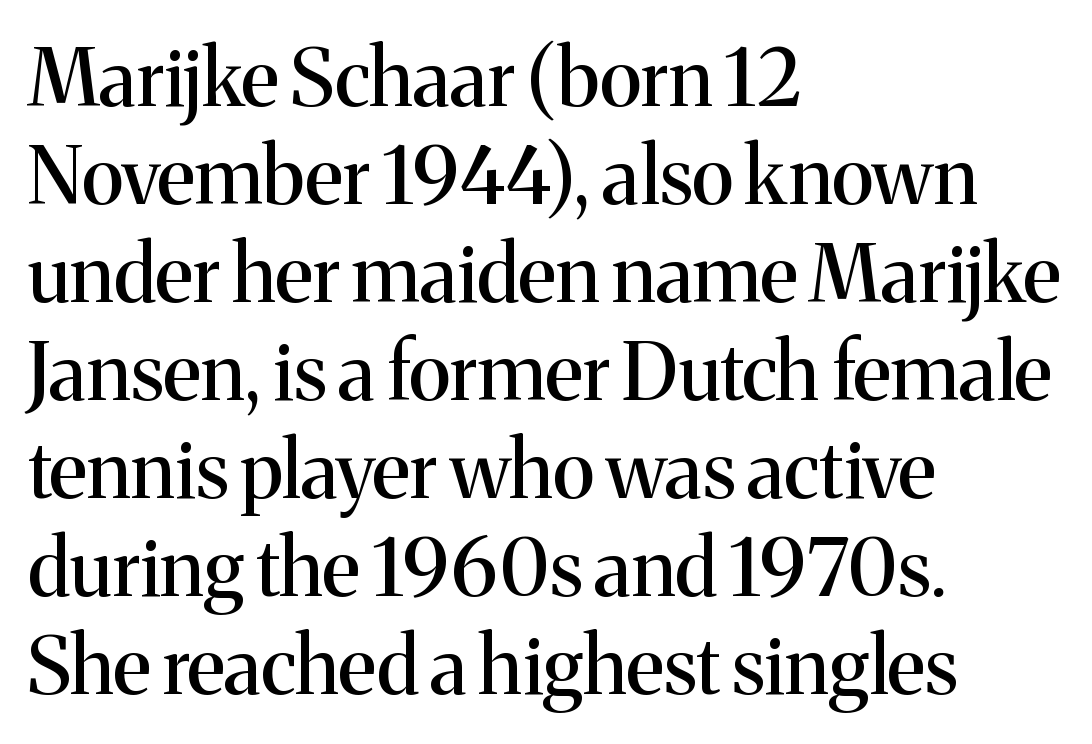
The image shows 79 px serif type, upright; set left-aligned, line spacing 1.24x, normal letter spacing, not underlined; medium stroke contrast and a medium x-height.
